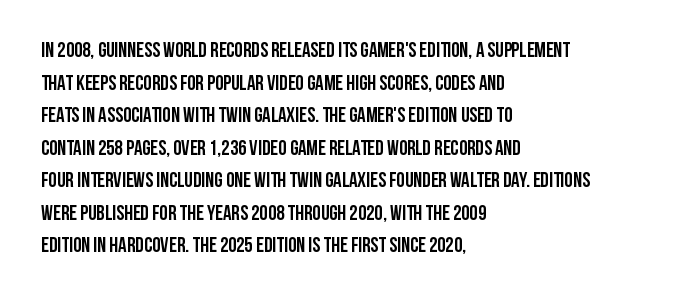
The image shows 21 px bold type, upright; set left-aligned, normal line spacing (1.55x), normal letter spacing, not underlined.
